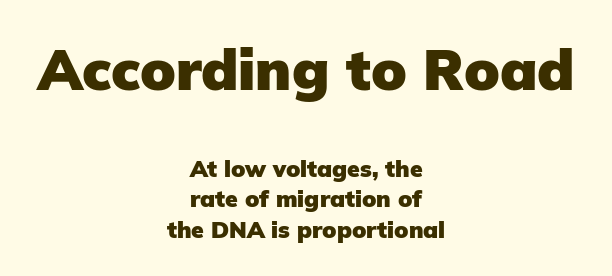
Words float on clear page, feet unadorned. Glyph-to-glyph distance matches everyday printed text. The face used here is proportionally spaced, like ordinary book or web type. These lines were composed using upright roman letters. As a designer I'd log this as weight 700, bold. The face used here is a sans, in the tradition of grotesques and geometrics.
